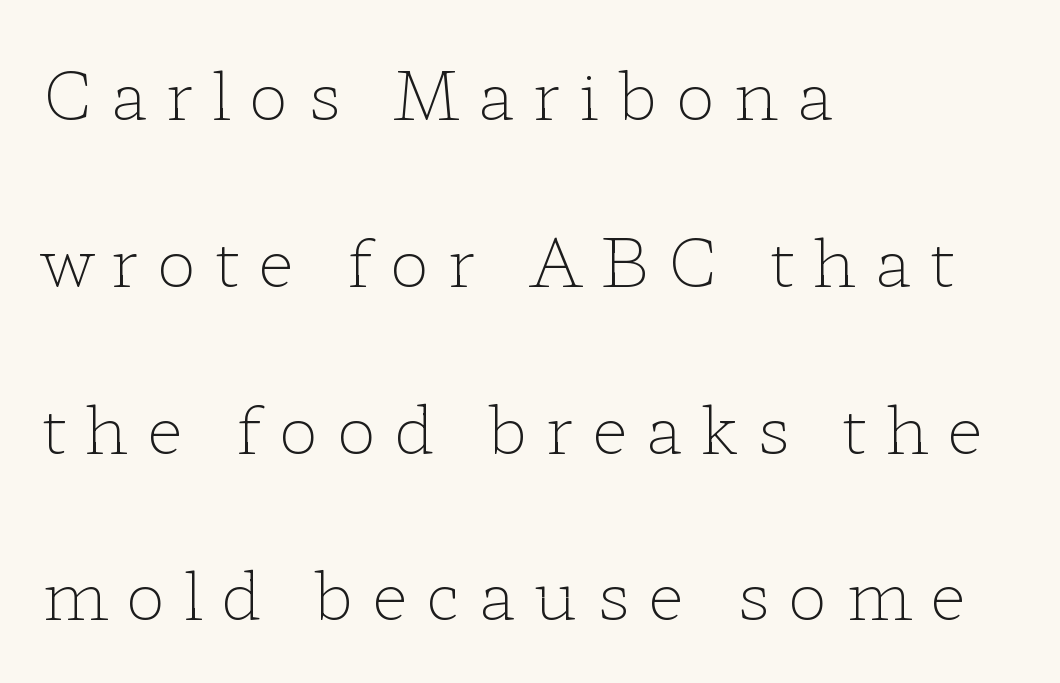
The image shows 67 px light, wide serif type, upright; set left-aligned, loose line spacing (2.49x), unusually wide letter spacing (+0.27 em), not underlined; low stroke contrast and a medium x-height.
